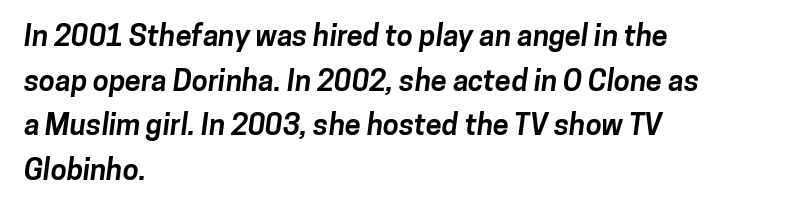
Characters follow at the spacing the type designer built in. How heavy is the stroke? Heavy — this is a bold. The rag falls on the right side of this text block. Nope, no serifs anywhere on these letters. Underline: absent. The space between consecutive lines is moderate.
